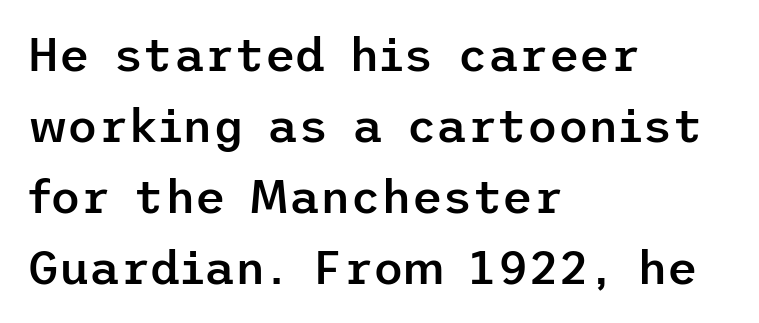
Summary of vertical rhythm: regular, with standard interline spacing. No italicization has been applied; the sample stays upright. Serifs: no, the terminals of the letterforms are clean. Is the letter spacing exaggerated? No — it looks like the ordinary default.
